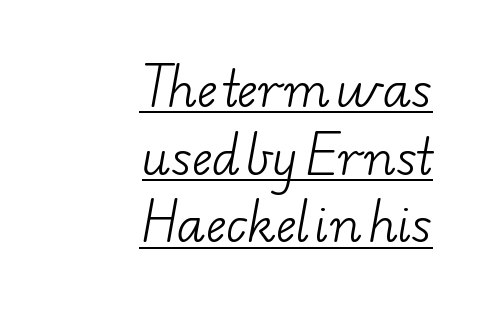
Proportional: the letters do not fall into vertical columns. The typesetter has applied underlining to the passage shown. Summary of vertical rhythm: regular, with standard interline spacing. The typesetting does not lean heavy: it is not bold.
